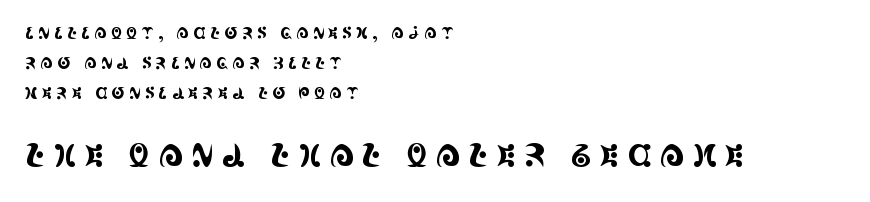
Q: Is the text italic (slanted)? A: No, it is upright.
Q: Is the typeface a serif or a sans-serif typeface? A: Serif.
Q: Is the text underlined? A: No.
Q: How is the paragraph aligned? A: Left-aligned.
Q: Is the spacing between letters normal or unusually wide? A: Unusually wide.
Q: Which block of text is set in a larger size, the first (top) or the second (bottom)? A: The second (bottom) one.
Q: Width (condensed, normal, or wide)? A: Condensed.
Q: x-height? A: Large.
Q: Monospaced? A: No.
